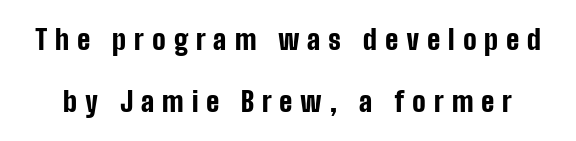
{"serif": "no", "italic": "no", "bold": "yes", "weight": "bold", "width": "condensed", "stroke_contrast": "low", "x_height": "medium", "monospaced": "no", "underline": "no", "line_spacing": "loose", "line_spacing_ratio": 2.22, "letter_spacing": "wide", "letter_spacing_em": 0.28, "glyph_px": 28}
